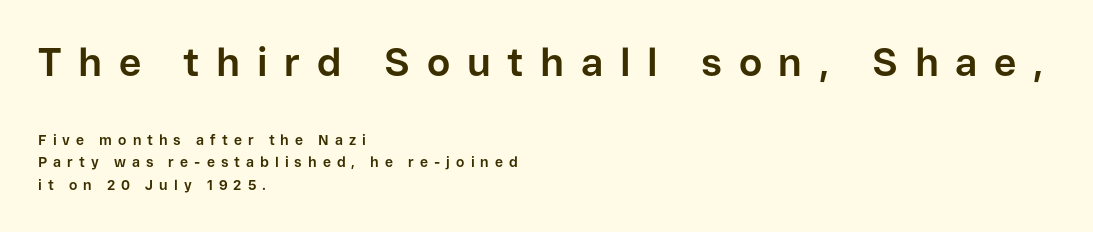
Large over small — that's the arrangement of the two blocks here. Typographically, this falls in the sans-serif category. Rows of type keep a routine distance in the vertical direction. Proportional: the letters do not fall into vertical columns.
